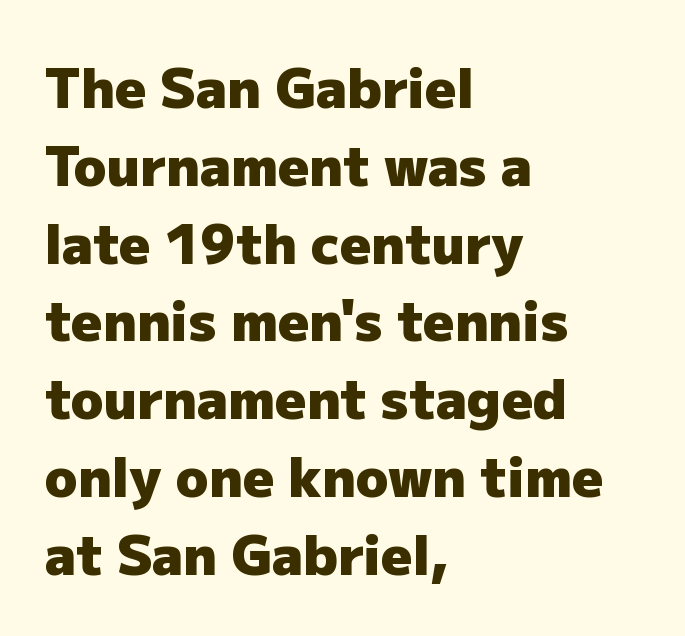
Q: Is the text bold? A: Yes.
Q: Is the text italic (slanted)? A: No, it is upright.
Q: Is the typeface a serif or a sans-serif typeface? A: Sans-serif.
Q: Is the text underlined? A: No.
Q: How is the paragraph aligned? A: Left-aligned.
Q: Is the spacing between letters normal or unusually wide? A: Normal.
Q: Is the spacing between lines tight, normal or loose? A: Normal.
Q: Width (condensed, normal, or wide)? A: Normal.
Q: Stroke contrast? A: Low.
Q: x-height? A: Medium.
Q: Monospaced? A: No.
